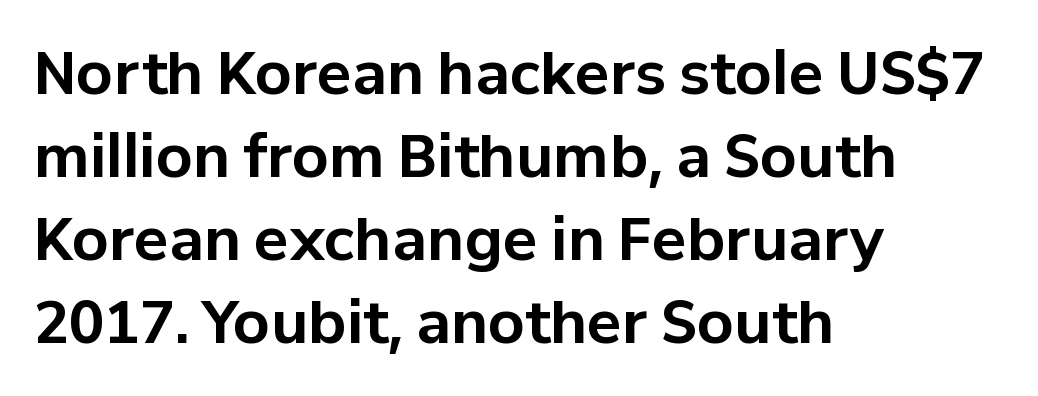
The image shows 58 px bold sans-serif type, upright; set left-aligned, normal line spacing (1.43x), normal letter spacing, not underlined; low stroke contrast and a medium x-height.
